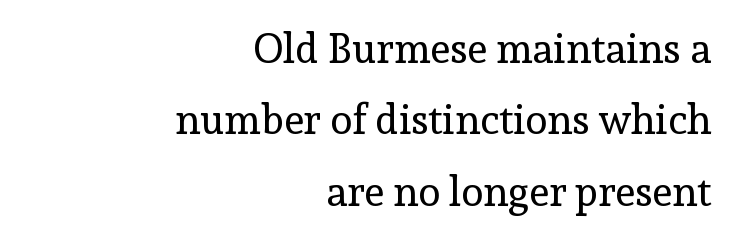
The image shows 41 px regular-weight serif type, upright; set right-aligned, line spacing 1.74x, normal letter spacing, not underlined; a medium x-height.
